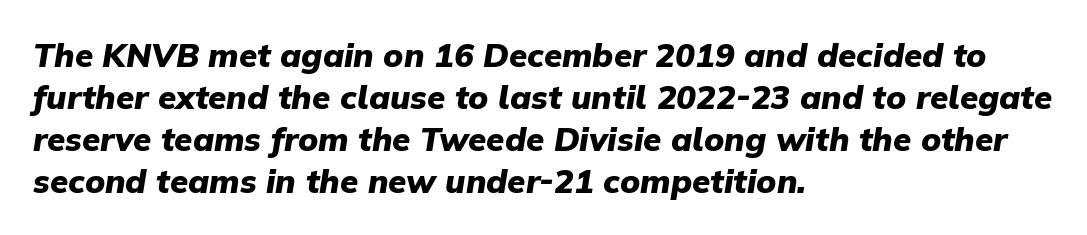
{"italic": "yes", "lean": "right", "slant_degrees": 9, "bold": "yes", "weight": "heavy", "width": "normal", "stroke_contrast": "low", "x_height": "medium", "monospaced": "no", "underline": "no", "align": "left", "line_spacing": "normal", "line_spacing_ratio": 1.27, "letter_spacing": "normal", "letter_spacing_em": 0.0, "glyph_px": 33}
